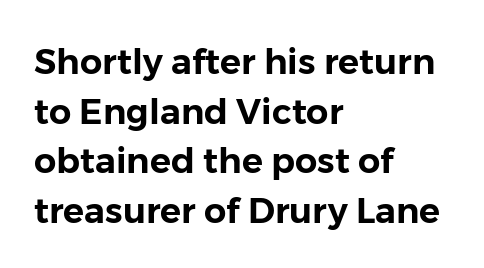
The image shows 35 px sans-serif type, upright; set left-aligned, normal line spacing (1.42x), normal letter spacing, not underlined; low stroke contrast and a medium x-height.
